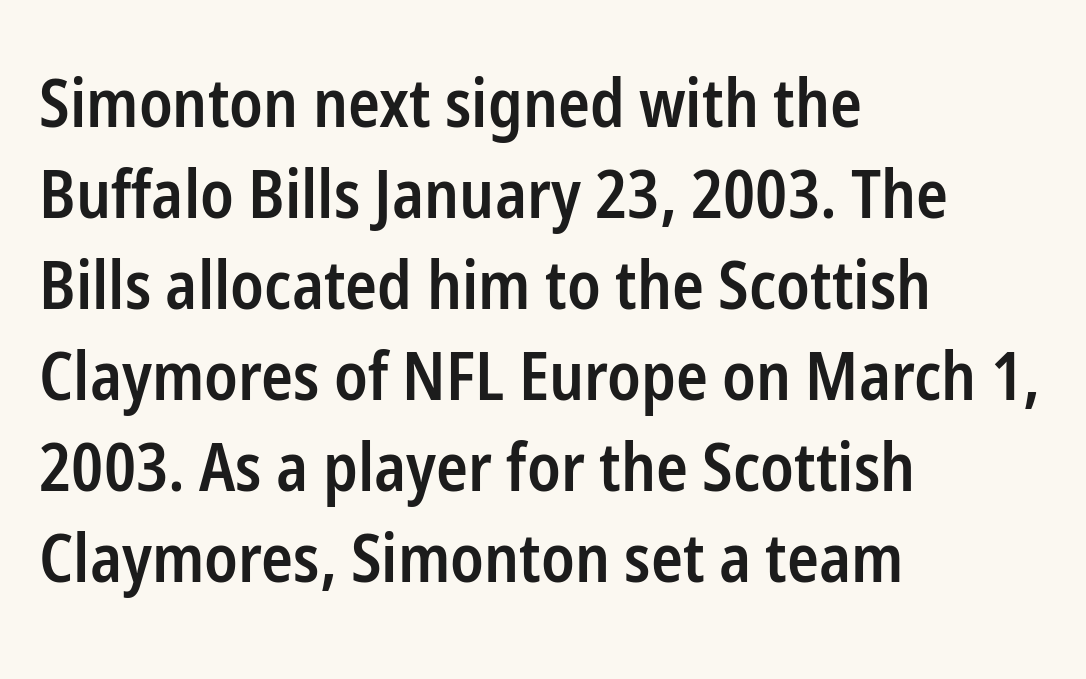
A roman cut, with each character standing at attention. Anything drawn beneath the words? Only blank space. The text block is weighted toward the left margin, trailing off unevenly rightward. Line spacing here is normal.
